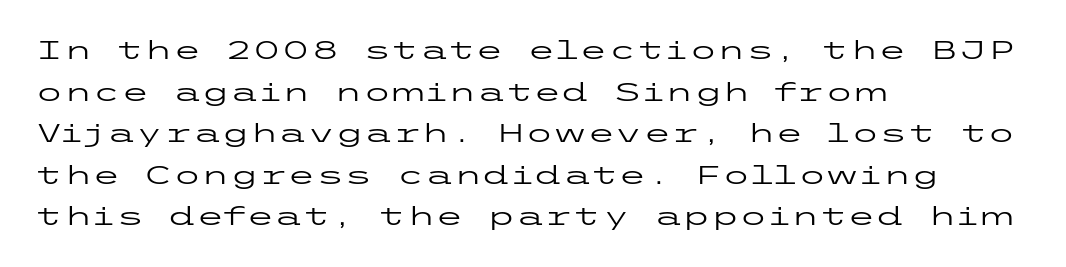
Q: Is the text bold? A: No.
Q: Is the text italic (slanted)? A: No, it is upright.
Q: Is the text underlined? A: No.
Q: How is the paragraph aligned? A: Left-aligned.
Q: Is the spacing between letters normal or unusually wide? A: Normal.
Q: Is the spacing between lines tight, normal or loose? A: Normal.
